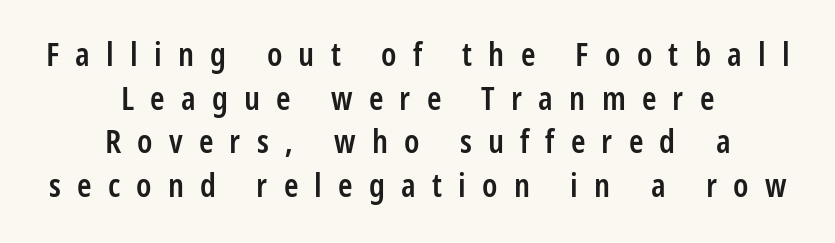
Q: Is the text bold? A: Semi-bold.
Q: Is the text italic (slanted)? A: No, it is upright.
Q: Is the typeface a serif or a sans-serif typeface? A: Sans-serif.
Q: Is the text underlined? A: No.
Q: How is the paragraph aligned? A: Centered.
Q: Is the spacing between letters normal or unusually wide? A: Unusually wide.
Q: Is the spacing between lines tight, normal or loose? A: Normal.
Q: Width (condensed, normal, or wide)? A: Condensed.
Q: Stroke contrast? A: Low.
Q: x-height? A: Large.
Q: Monospaced? A: No.
